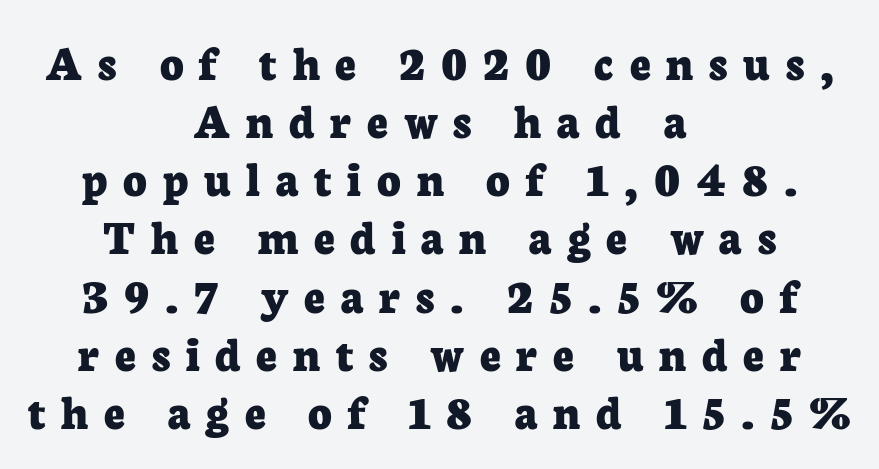
The image shows 51 px bold serif type, upright; set centered, tight line spacing (1.14x), unusually wide letter spacing (+0.31 em), not underlined; low stroke contrast and a medium x-height.
